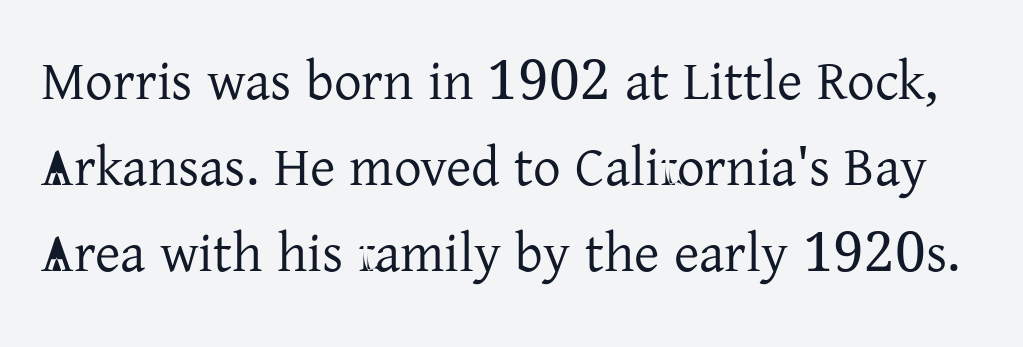
The passage shown stacks its lines at a standard gap. Default kerning and tracking; the words read as compact shapes. Designer's note — italics off, roman on. Clear beneath every line of the passage.
